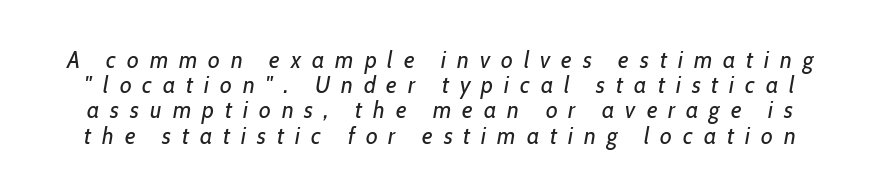
Between one letter and the next there's a generous, obvious gap. Any mark beneath the type? The region is blank. Rows of type sit shoulder to shoulder in the vertical direction. There's an unmistakable incline to the writing here. The weight tops out at a normal text grade.
